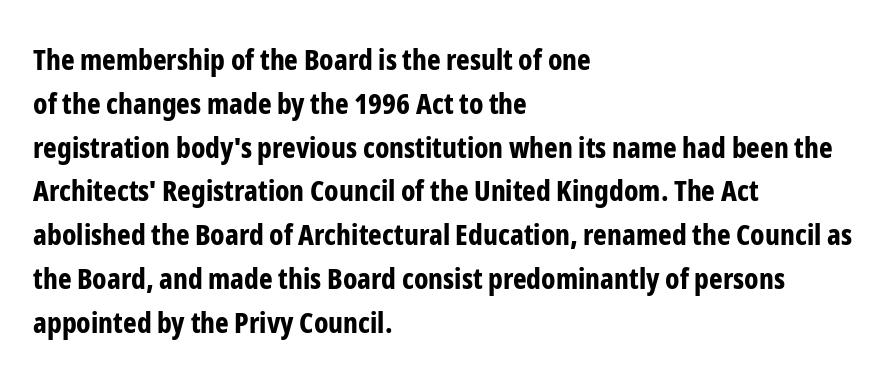
If you drew a ruler down the left edge, every line would touch it. This sample has the flowing, uneven cadence of proportional lettering. Vertically, the passage feels balanced, rows spaced as you'd expect. A roman cut, with each character standing at attention. The glyphs are unaccompanied by any horizontal stroke below them.
